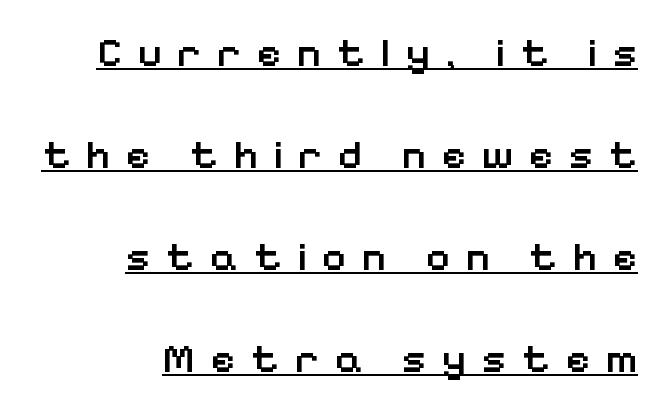
{"serif": "no", "italic": "no", "bold": "semi", "weight": "semibold", "width": "normal", "stroke_contrast": "low", "x_height": "medium", "monospaced": "no", "underline": "yes", "align": "right", "line_spacing": "loose", "line_spacing_ratio": 2.43, "letter_spacing": "wide", "letter_spacing_em": 0.36, "glyph_px": 42}
